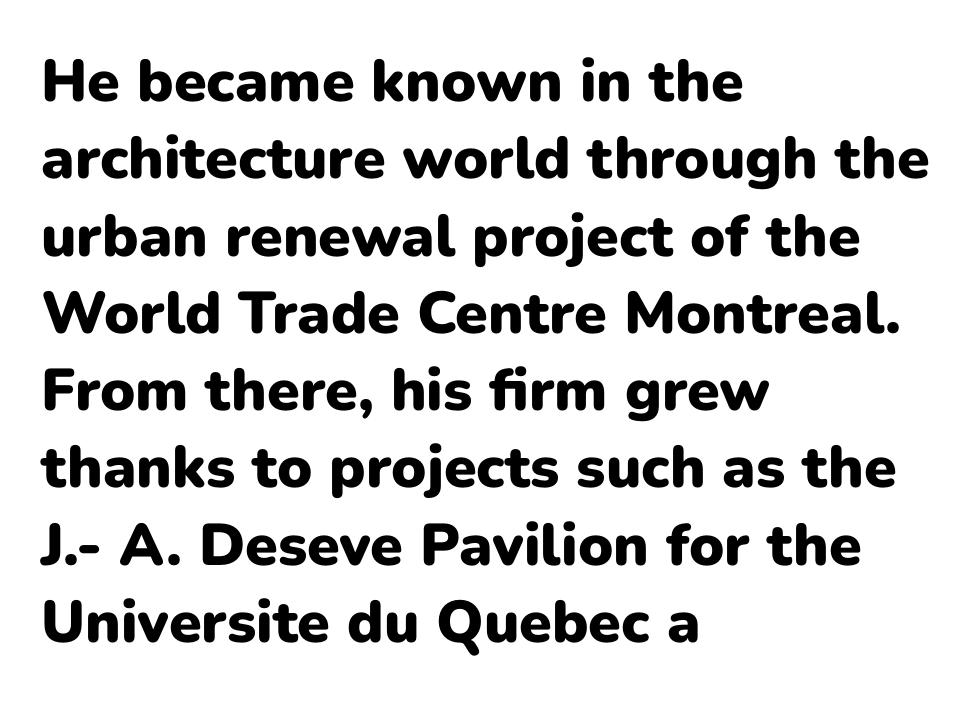
{"serif": "no", "italic": "no", "bold": "yes", "weight": "heavy", "width": "normal", "stroke_contrast": "low", "x_height": "medium", "monospaced": "no", "underline": "no", "align": "left", "line_spacing": "normal", "line_spacing_ratio": 1.31, "letter_spacing": "normal", "letter_spacing_em": 0.0, "glyph_px": 59}
